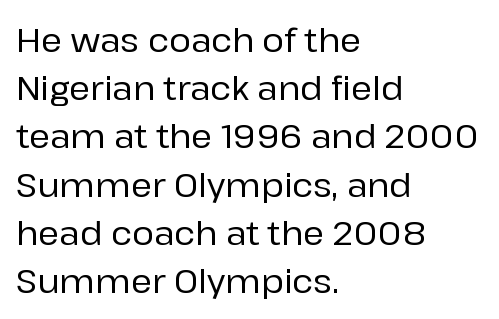
{"serif": "no", "italic": "no", "width": "normal", "stroke_contrast": "low", "x_height": "medium", "monospaced": "no", "underline": "no", "align": "left", "line_spacing": "normal", "line_spacing_ratio": 1.46, "letter_spacing": "normal", "letter_spacing_em": 0.0, "glyph_px": 33}
